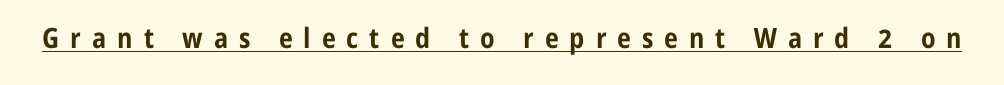
Looks like regular typesetting: each glyph gets only the width it needs. Grotesque or geometric, the face here clearly has no serifs. The horizontal fit of the characters is loose and conspicuously gappy. This rendering features underlined lettering. In terms of posture, this sample is upright. Emphasis by weight is at full strength: bold.
